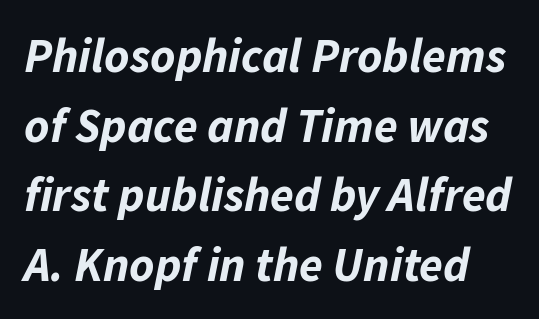
An italicized treatment has been applied to the whole sample. Rows of type keep a routine distance in the vertical direction. Spacing verdict: proportional, widths tailored to each character. How heavy is the stroke? Heavy — this is a bold. Look at the tracking — it's just the regular setting, nothing added.
